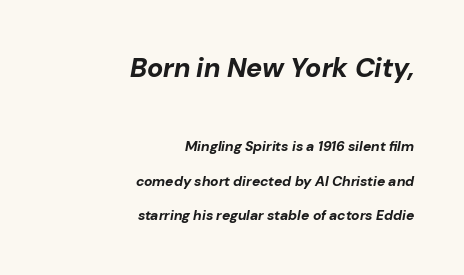
Q: Is the text bold? A: Yes.
Q: Is the text italic (slanted)? A: Yes, it leans right by about 10 degrees.
Q: Is the text underlined? A: No.
Q: How is the paragraph aligned? A: Right-aligned.
Q: Is the spacing between letters normal or unusually wide? A: Normal.
Q: Is the spacing between lines tight, normal or loose? A: Loose.
Q: Which block of text is set in a larger size, the first (top) or the second (bottom)? A: The first (top) one.
